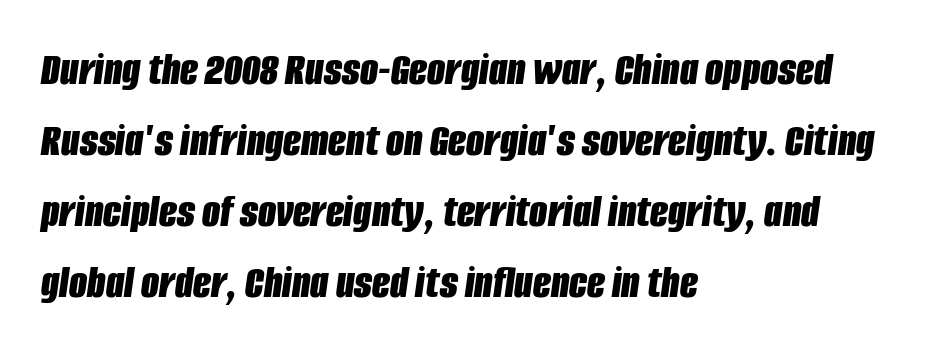
The image shows 47 px bold, condensed type, italic (leaning right); set left-aligned, normal line spacing (1.51x), normal letter spacing, not underlined; low stroke contrast and a large x-height.
